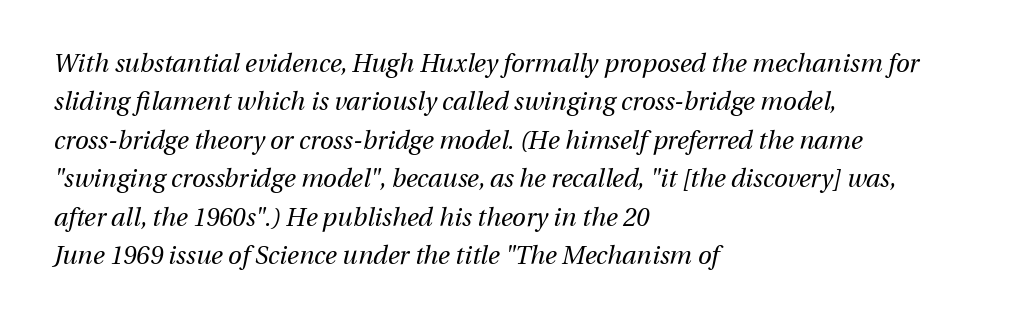
{"italic": "yes", "lean": "right", "slant_degrees": 13, "bold": "no", "underline": "no", "align": "left", "line_spacing": "normal", "line_spacing_ratio": 1.54, "letter_spacing": "normal", "letter_spacing_em": 0.0, "glyph_px": 25}
